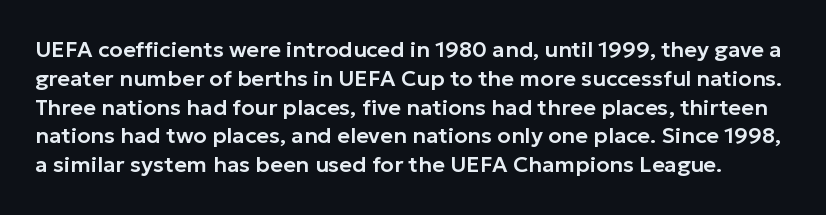
Q: Is the text italic (slanted)? A: No, it is upright.
Q: Is the text underlined? A: No.
Q: Is the spacing between letters normal or unusually wide? A: Normal.
Q: Is the spacing between lines tight, normal or loose? A: Normal.
